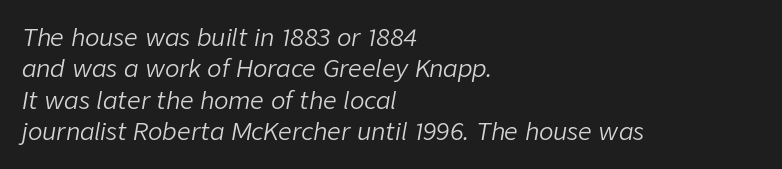
Q: Is the text bold? A: No.
Q: Is the text italic (slanted)? A: Yes, it leans right by about 9 degrees.
Q: Is the text underlined? A: No.
Q: How is the paragraph aligned? A: Left-aligned.
Q: Is the spacing between letters normal or unusually wide? A: Normal.
Q: Is the spacing between lines tight, normal or loose? A: Normal.
